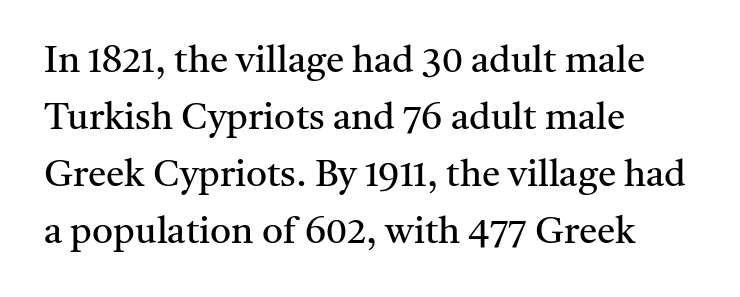
{"serif": "yes", "italic": "no", "bold": "no", "weight": "regular", "width": "normal", "stroke_contrast": "medium", "x_height": "medium", "monospaced": "no", "underline": "no", "align": "left", "line_spacing": "normal", "line_spacing_ratio": 1.54, "letter_spacing": "normal", "letter_spacing_em": 0.0, "glyph_px": 37}
